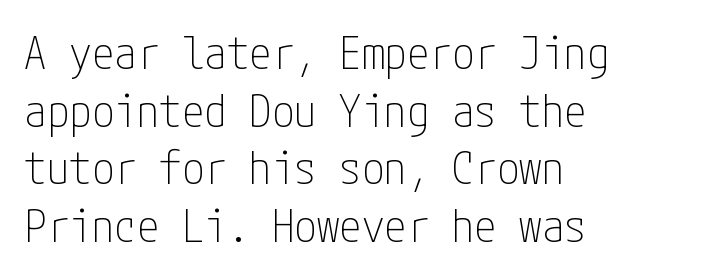
Q: Is the text bold? A: No.
Q: Is the text italic (slanted)? A: No, it is upright.
Q: Is the typeface a serif or a sans-serif typeface? A: Sans-serif.
Q: Is the text underlined? A: No.
Q: How is the paragraph aligned? A: Left-aligned.
Q: Is the spacing between letters normal or unusually wide? A: Normal.
Q: Is the spacing between lines tight, normal or loose? A: Normal.
Q: Width (condensed, normal, or wide)? A: Condensed.
Q: Stroke contrast? A: Low.
Q: x-height? A: Medium.
